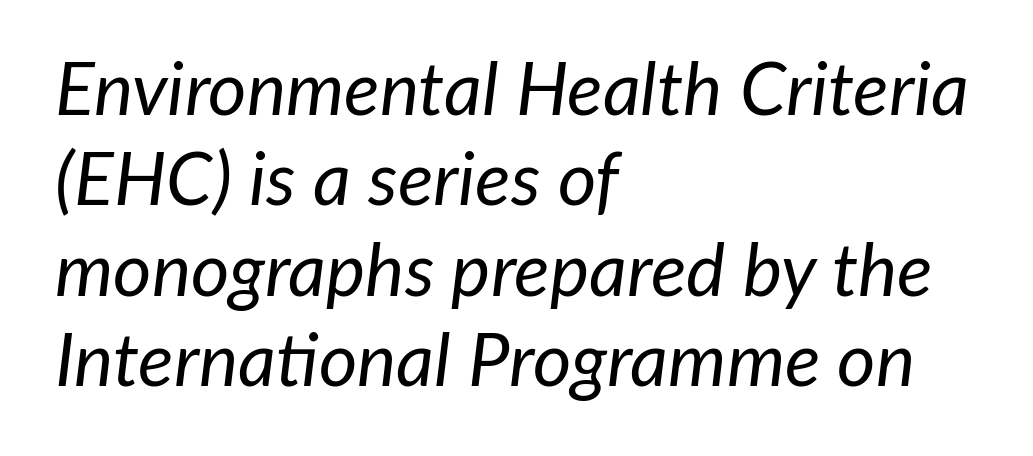
{"italic": "yes", "lean": "right", "slant_degrees": 7, "bold": "no", "weight": "regular", "width": "normal", "stroke_contrast": "low", "x_height": "medium", "monospaced": "no", "underline": "no", "align": "left", "line_spacing_ratio": 1.22, "letter_spacing": "normal", "letter_spacing_em": 0.0, "glyph_px": 74}
